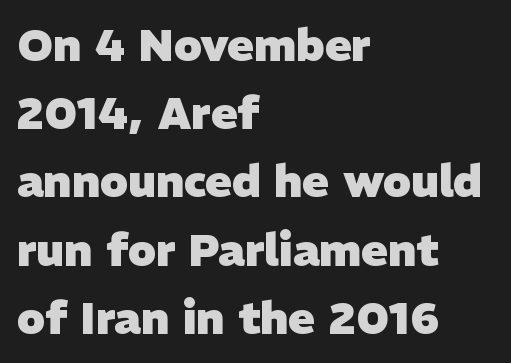
Q: Is the text bold? A: Yes.
Q: Is the typeface a serif or a sans-serif typeface? A: Sans-serif.
Q: Is the text underlined? A: No.
Q: How is the paragraph aligned? A: Left-aligned.
Q: Is the spacing between letters normal or unusually wide? A: Normal.
Q: Is the spacing between lines tight, normal or loose? A: Normal.
Q: Width (condensed, normal, or wide)? A: Normal.
Q: Stroke contrast? A: Low.
Q: x-height? A: Medium.
Q: Monospaced? A: No.
